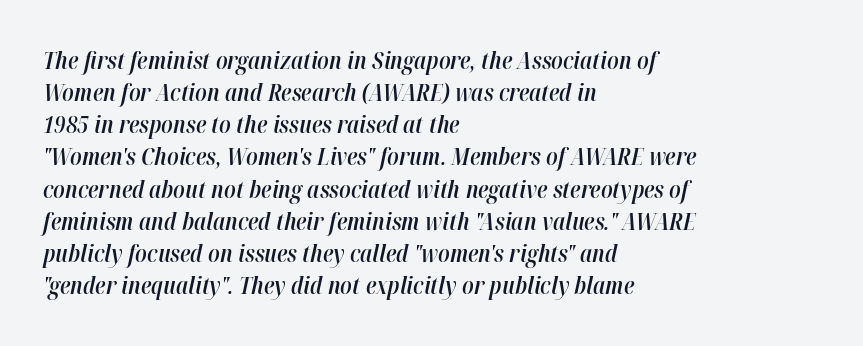
{"italic": "yes", "lean": "right", "slant_degrees": 12, "bold": "semi", "underline": "no", "align": "left", "line_spacing": "normal", "line_spacing_ratio": 1.34, "letter_spacing": "normal", "letter_spacing_em": 0.0, "glyph_px": 24}
